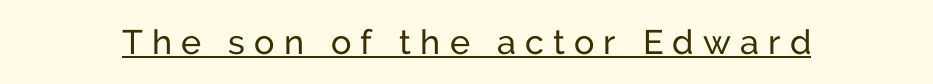
Q: Is the text bold? A: No.
Q: Is the text italic (slanted)? A: No, it is upright.
Q: Is the typeface a serif or a sans-serif typeface? A: Sans-serif.
Q: Is the text underlined? A: Yes.
Q: Is the spacing between letters normal or unusually wide? A: Unusually wide.
Q: Width (condensed, normal, or wide)? A: Normal.
Q: Stroke contrast? A: Low.
Q: x-height? A: Medium.
Q: Monospaced? A: No.
